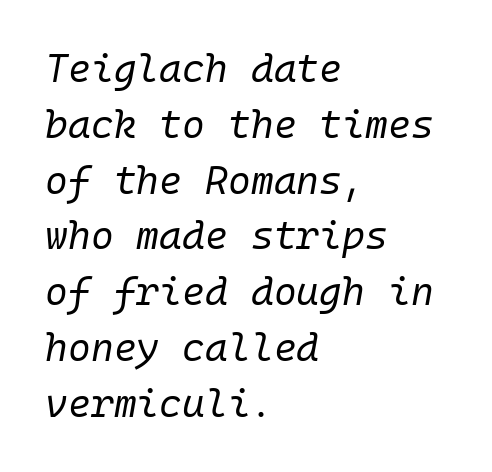
The paragraph shown leans on its left margin. Weight: regular or lighter. The rendering keeps characters at their native spacing. The words here are not underlined. Here the designer chose a console-style face with uniform glyph widths.
